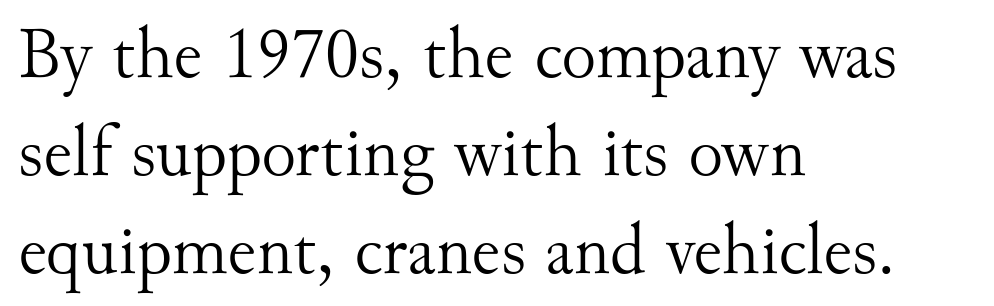
The image shows 73 px light serif type, upright; set left-aligned, normal line spacing (1.34x), normal letter spacing, not underlined; medium stroke contrast and a small x-height.
